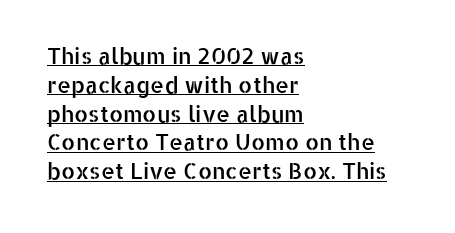
Beneath each row of characters lies a ruled line. Does the copy run flush right? No — it runs flush left. A typesetter would call this leading conventional body-copy spacing. No extra tracking has been applied to these lines. The axis of the letterforms is exactly vertical.
